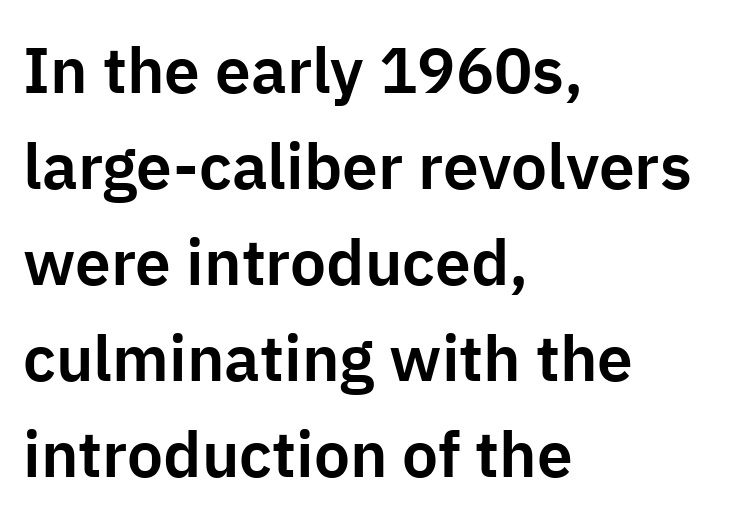
{"serif": "no", "italic": "no", "width": "normal", "stroke_contrast": "low", "x_height": "medium", "monospaced": "no", "underline": "no", "align": "left", "line_spacing": "normal", "line_spacing_ratio": 1.5, "letter_spacing": "normal", "letter_spacing_em": 0.0, "glyph_px": 64}
